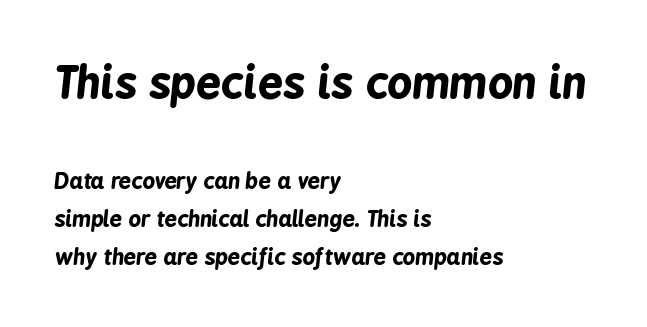
Reading down the block, your eye returns to a fixed left position each line. The gap between lines stays unmarked. Larger block? The one above; the one below is distinctly smaller. The lettering tilts uniformly, giving the passage an italic look.
